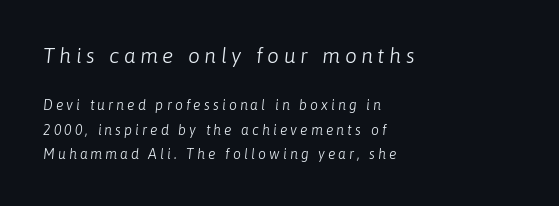
The image shows 21 px text type, italic (leaning right); set left-aligned, line spacing 1.74x, unusually wide letter spacing (+0.22 em), not underlined; the first (top) block is 1.5x larger.
